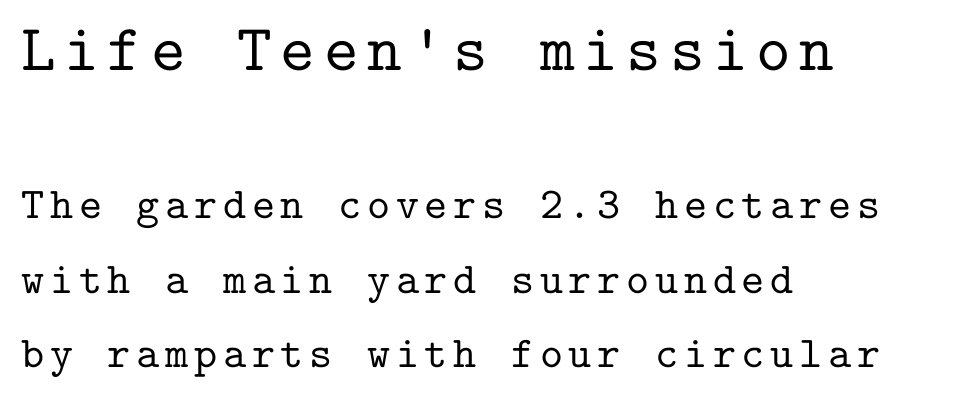
Regarding leading, the lines here are spaced in the standard way. The specimen omits any rule beneath the text block's lines. Which of the two is more prominent by size? The first, at the top. Think of a typewriter: that constant character pitch is what you see here. This sample is left-justified, so line endings fall wherever the words run out.
